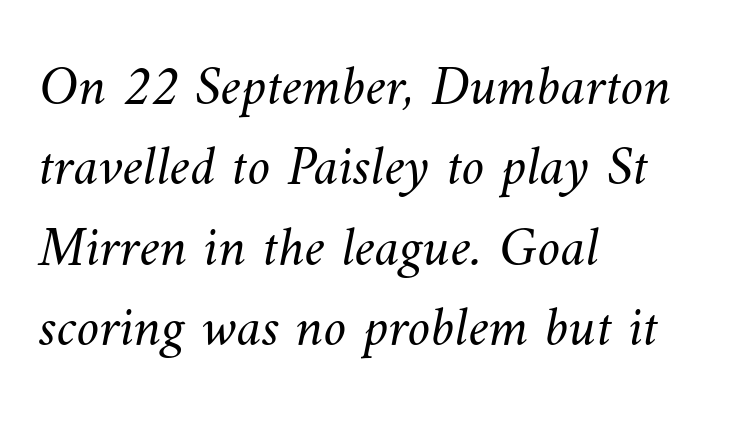
The image shows 57 px light type; set left-aligned, normal line spacing (1.41x), normal letter spacing, not underlined; medium stroke contrast and a small x-height.
